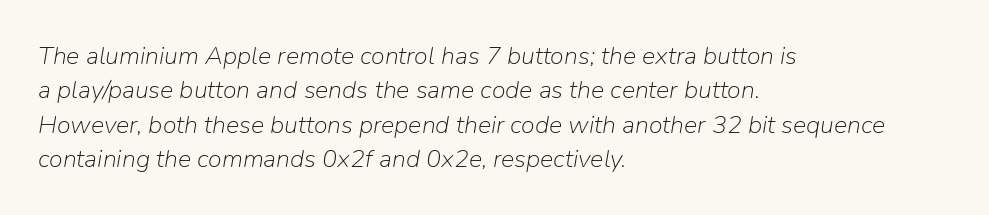
Q: Is the text bold? A: No.
Q: Is the text italic (slanted)? A: Yes, it leans right by about 9 degrees.
Q: Is the text underlined? A: No.
Q: How is the paragraph aligned? A: Left-aligned.
Q: Is the spacing between letters normal or unusually wide? A: Normal.
Q: Is the spacing between lines tight, normal or loose? A: Normal.
